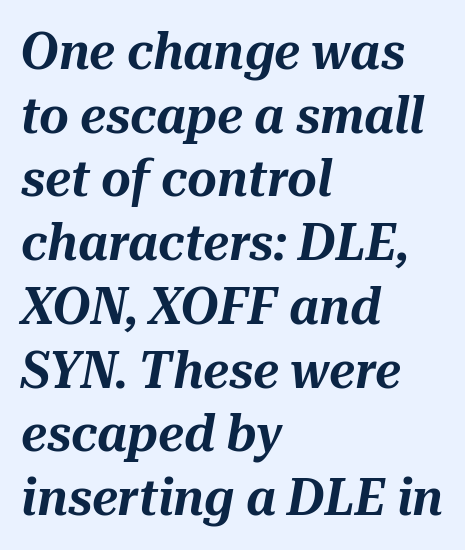
In terms of posture, this sample is oblique. Letters rest on an invisible, unmarked baseline. Here the designer chose a conventional face with non-uniform glyph widths. Words appear dense and cohesive because spacing is normal. The lines are quadded left.
